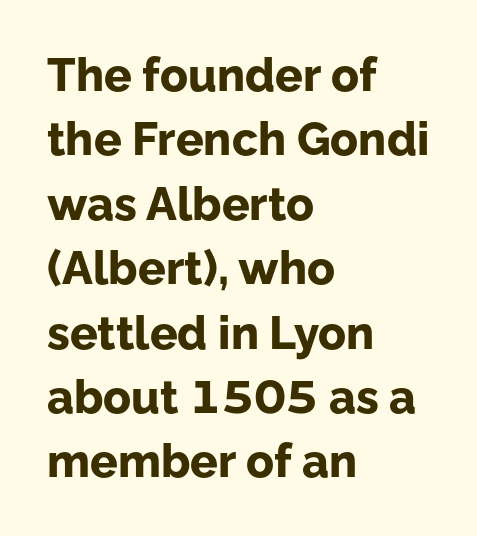
The image shows 46 px bold sans-serif type, upright; set left-aligned, normal line spacing (1.4x), normal letter spacing, not underlined; low stroke contrast and a medium x-height.
